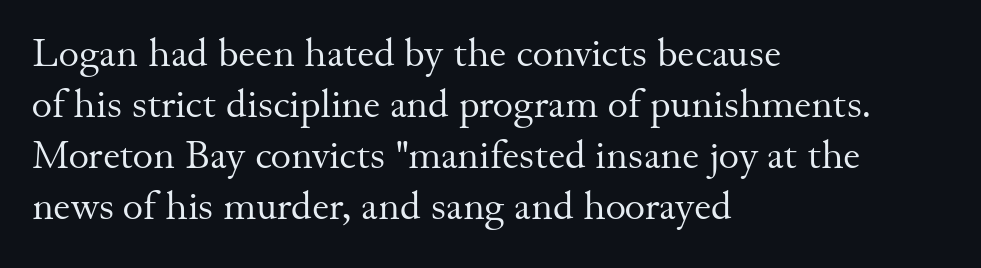
A student would call this left alignment; a typographer would say flush left, rag right. This is the regular roman posture of the typeface. A clean baseline with only descenders dipping below it. A typesetter would call this proportional, since set widths differ per character. Typographically, this falls in the serif category.
